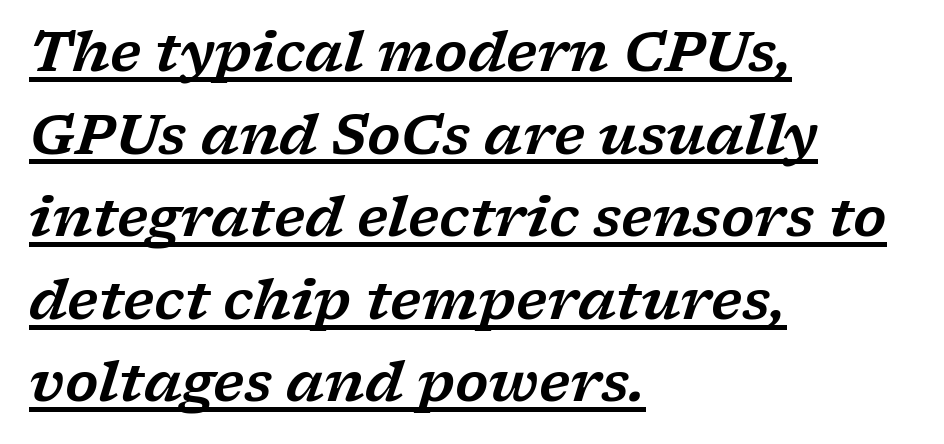
Q: Is the text italic (slanted)? A: Yes, it leans right by about 17 degrees.
Q: Is the typeface a serif or a sans-serif typeface? A: Serif.
Q: Is the text underlined? A: Yes.
Q: How is the paragraph aligned? A: Left-aligned.
Q: Is the spacing between letters normal or unusually wide? A: Normal.
Q: Is the spacing between lines tight, normal or loose? A: Normal.
Q: Width (condensed, normal, or wide)? A: Wide.
Q: Stroke contrast? A: Low.
Q: x-height? A: Medium.
Q: Monospaced? A: No.
